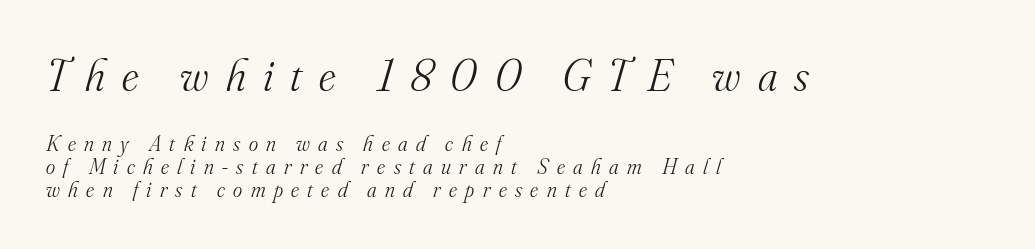
{"serif": "yes", "italic": "yes", "lean": "right", "slant_degrees": 16, "bold": "no", "weight": "light", "width": "normal", "stroke_contrast": "medium", "x_height": "small", "monospaced": "no", "underline": "no", "align": "left", "line_spacing": "tight", "line_spacing_ratio": 1.04, "letter_spacing": "wide", "letter_spacing_em": 0.38, "larger_block": "first", "size_ratio": 2.05, "glyph_px": 45}
